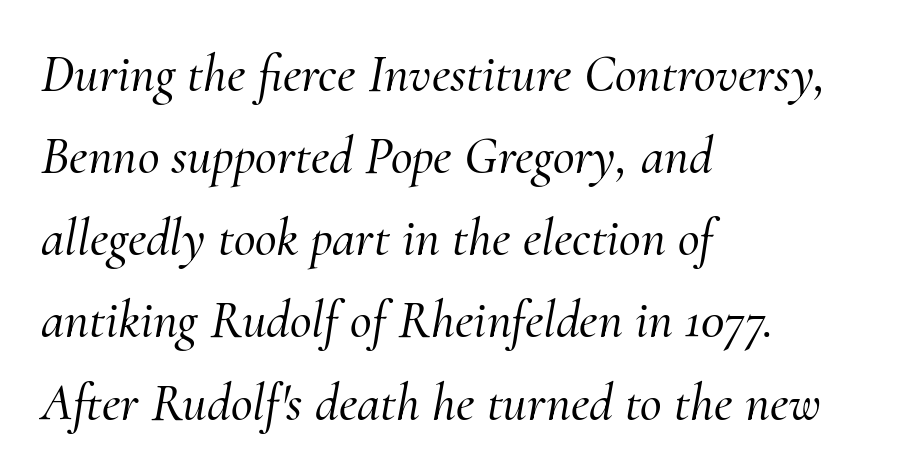
Q: Is the text italic (slanted)? A: Yes, it leans right by about 10 degrees.
Q: Is the typeface a serif or a sans-serif typeface? A: Serif.
Q: Is the text underlined? A: No.
Q: How is the paragraph aligned? A: Left-aligned.
Q: Is the spacing between letters normal or unusually wide? A: Normal.
Q: Is the spacing between lines tight, normal or loose? A: Normal.
Q: Width (condensed, normal, or wide)? A: Normal.
Q: Stroke contrast? A: Medium.
Q: x-height? A: Small.
Q: Monospaced? A: No.
